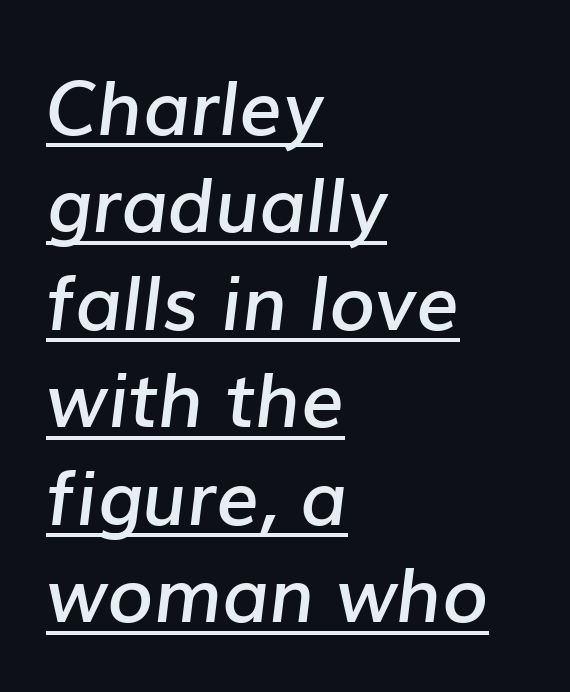
The image shows 75 px semibold type, italic (leaning right); set left-aligned, normal line spacing (1.3x), normal letter spacing, underlined; low stroke contrast and a medium x-height.
